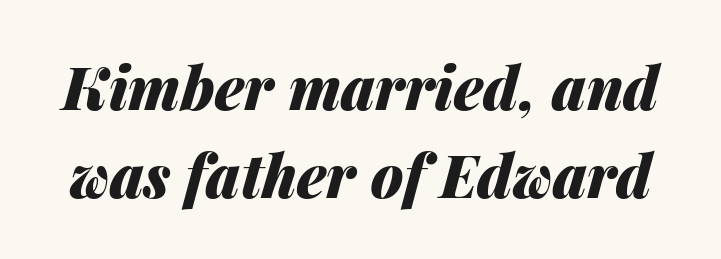
{"italic": "yes", "lean": "right", "slant_degrees": 14, "bold": "yes", "weight": "heavy", "width": "normal", "stroke_contrast": "medium", "x_height": "medium", "monospaced": "no", "underline": "no", "line_spacing": "normal", "line_spacing_ratio": 1.49, "letter_spacing": "normal", "letter_spacing_em": 0.0, "glyph_px": 59}
